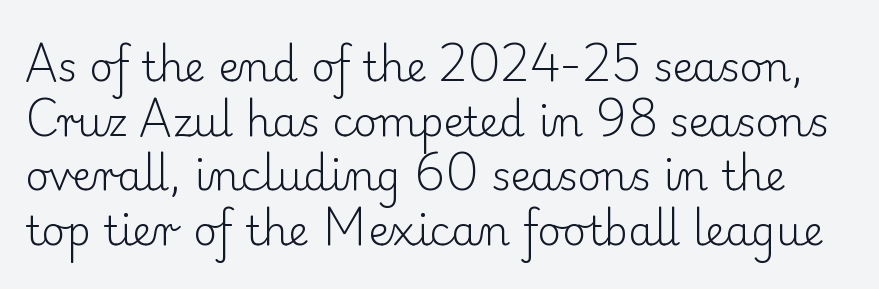
Is this a fixed-width face? No — the glyphs have proportional, varying widths. On a weight scale, this lands at 450 or below. Is the letter spacing exaggerated? No — it looks like the ordinary default. This is the regular roman posture of the typeface.
